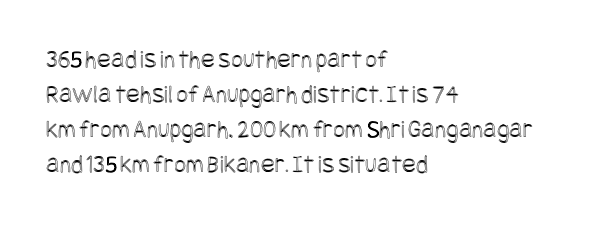
The image shows 26 px text type, upright; set left-aligned, normal line spacing (1.35x), normal letter spacing, not underlined.
